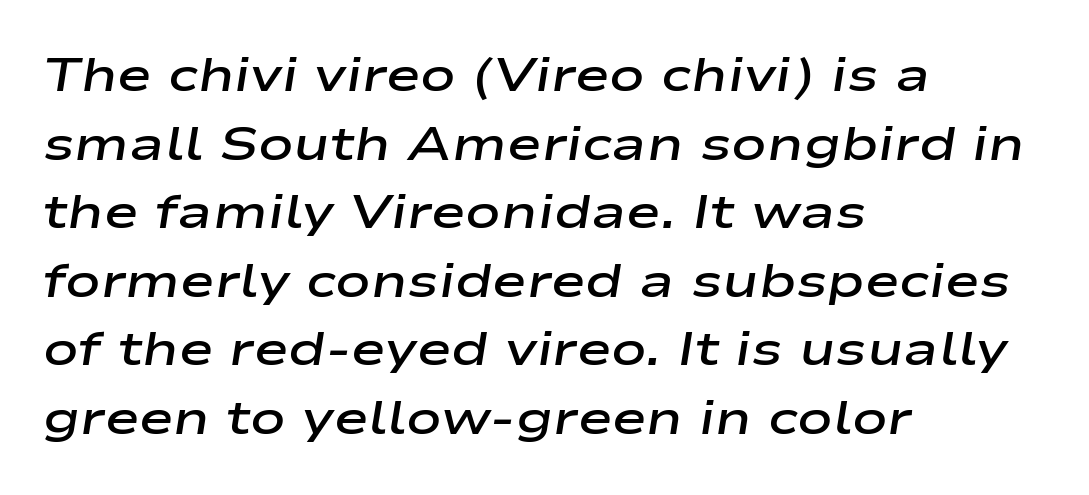
Notice how the stems are inclined rather than vertical — that's the hallmark of italics. Words float on clear page, feet unadorned. The rendering anchors every line to the left-hand side. Nobody touched the tracking dial on this one.
